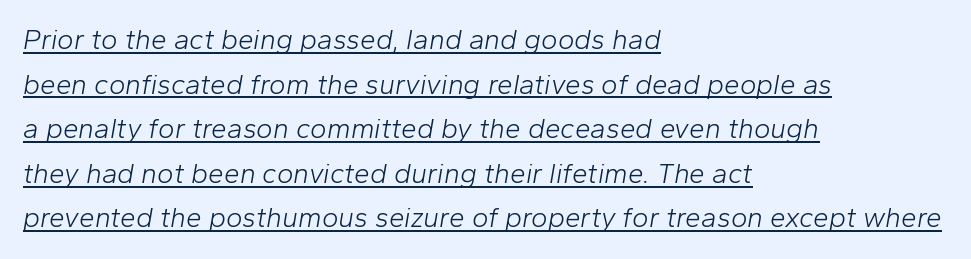
Q: Is the text bold? A: No.
Q: Is the text italic (slanted)? A: Yes, it leans right by about 10 degrees.
Q: Is the text underlined? A: Yes.
Q: How is the paragraph aligned? A: Left-aligned.
Q: Is the spacing between letters normal or unusually wide? A: Normal.
Q: Is the spacing between lines tight, normal or loose? A: Normal.
Q: Width (condensed, normal, or wide)? A: Normal.
Q: Stroke contrast? A: Low.
Q: x-height? A: Medium.
Q: Monospaced? A: No.
